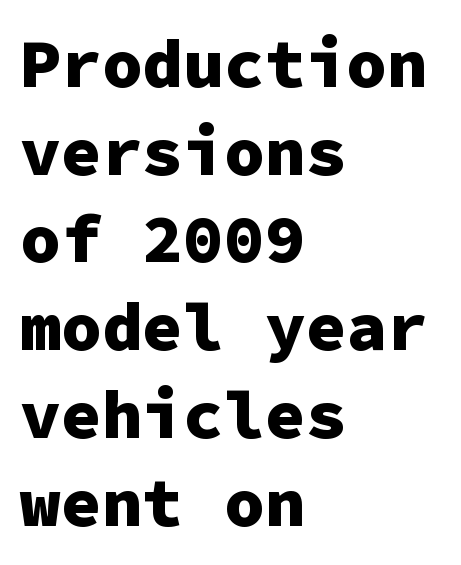
Q: Is the text bold? A: Yes.
Q: Is the text italic (slanted)? A: No, it is upright.
Q: Is the typeface a serif or a sans-serif typeface? A: Sans-serif.
Q: Is the text underlined? A: No.
Q: How is the paragraph aligned? A: Left-aligned.
Q: Is the spacing between letters normal or unusually wide? A: Normal.
Q: Is the spacing between lines tight, normal or loose? A: Normal.
Q: Width (condensed, normal, or wide)? A: Normal.
Q: Stroke contrast? A: Low.
Q: x-height? A: Medium.
Q: Monospaced? A: Yes.
